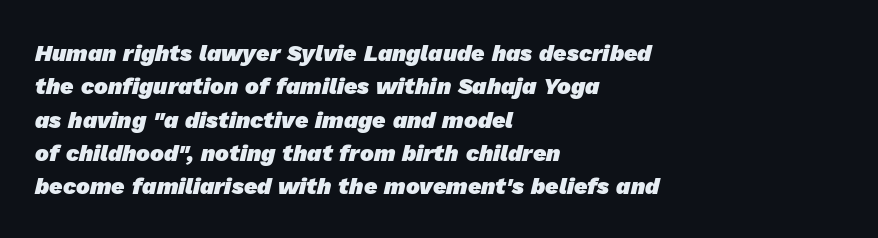
{"bold": "yes", "underline": "no", "align": "left", "line_spacing": "normal", "line_spacing_ratio": 1.45, "letter_spacing": "normal", "letter_spacing_em": 0.0, "glyph_px": 23}
